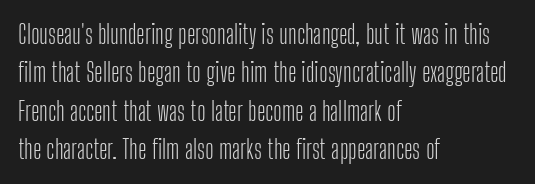
Q: Is the text bold? A: No.
Q: Is the text italic (slanted)? A: No, it is upright.
Q: Is the text underlined? A: No.
Q: How is the paragraph aligned? A: Left-aligned.
Q: Is the spacing between letters normal or unusually wide? A: Normal.
Q: Is the spacing between lines tight, normal or loose? A: Normal.
